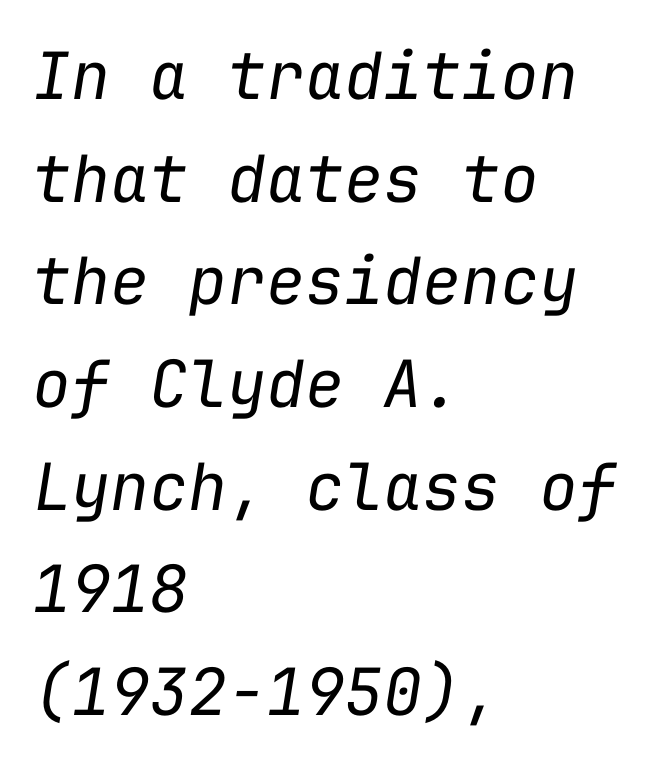
Q: Is the text bold? A: No.
Q: Is the text italic (slanted)? A: Yes, it leans right by about 9 degrees.
Q: Is the text underlined? A: No.
Q: How is the paragraph aligned? A: Left-aligned.
Q: Is the spacing between letters normal or unusually wide? A: Normal.
Q: Is the spacing between lines tight, normal or loose? A: Normal.
Q: Width (condensed, normal, or wide)? A: Normal.
Q: Stroke contrast? A: Low.
Q: x-height? A: Medium.
Q: Monospaced? A: Yes.
